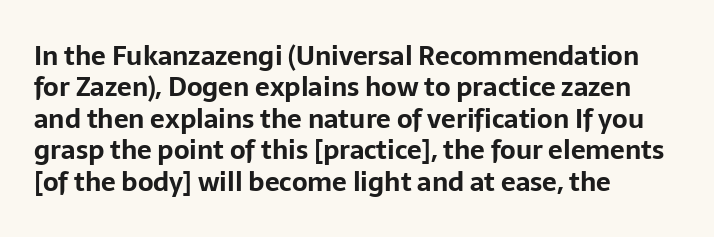
{"italic": "no", "bold": "yes", "underline": "no", "align": "left", "line_spacing_ratio": 1.21, "letter_spacing": "normal", "letter_spacing_em": 0.0, "glyph_px": 26}
